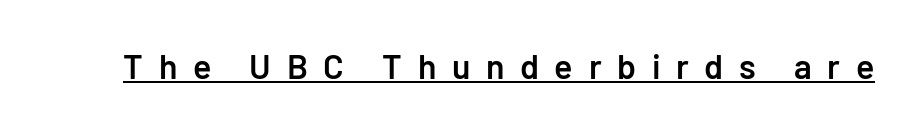
Does the type have serifs? No, each stem ends abruptly. Think of a printed novel: that variable character pitch is what you see here. Strokes here are thickened, but only to semibold level. This is the regular roman posture of the typeface. Glyph-to-glyph distance is far greater than everyday printed text. Underline: present.
